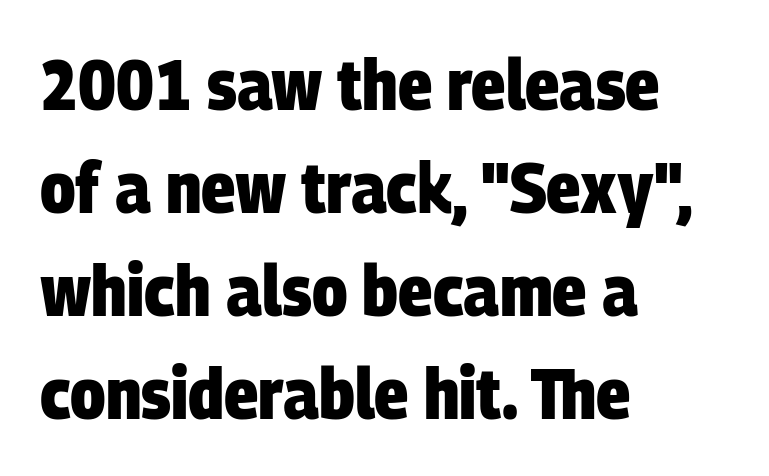
Check under the words: just untouched page. The passage shown has conventional tracking throughout. The letters advance in unequal steps, a hallmark of proportional type. Whoever set this chose a conventional vertical rhythm. Pretty heavy lettering here — definitely bold. The lines are quadded left.
